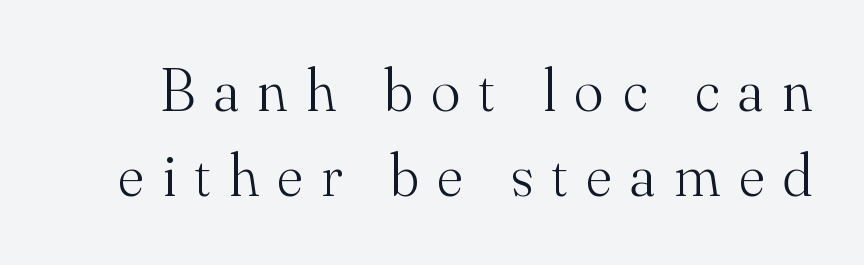
The image shows 60 px light serif type, upright; set normal line spacing (1.42x), unusually wide letter spacing (+0.32 em), not underlined; medium stroke contrast and a small x-height.
